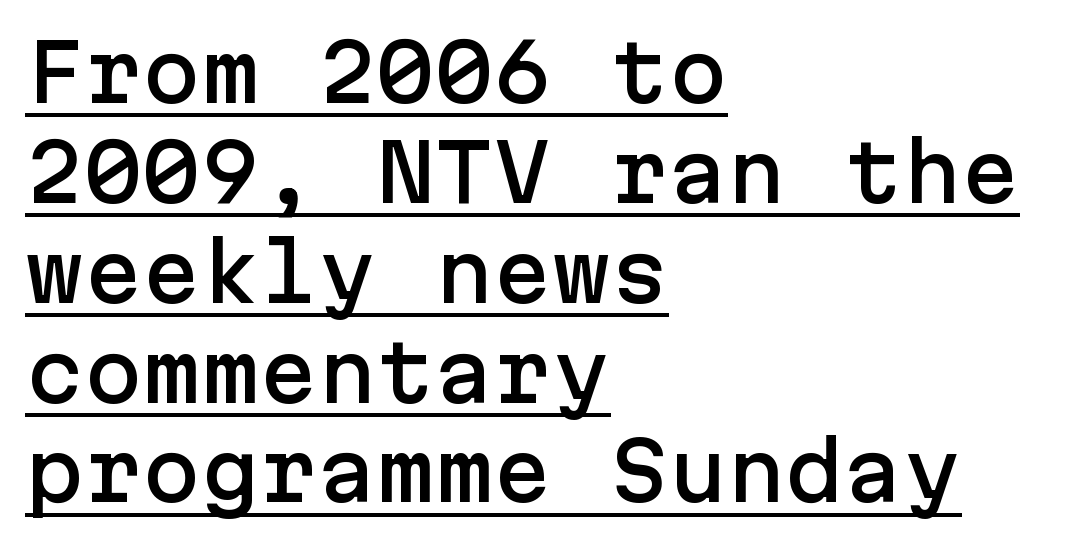
The image shows 78 px sans-serif type, upright; set left-aligned, normal line spacing (1.28x), normal letter spacing, underlined; low stroke contrast and a medium x-height.
